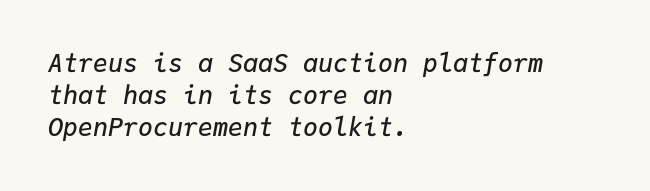
The image shows 25 px text type, italic (leaning right); set left-aligned, normal line spacing (1.29x), normal letter spacing, not underlined.
